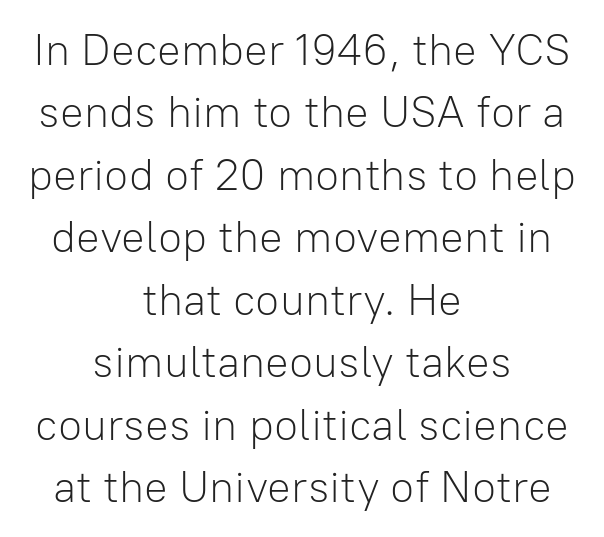
{"serif": "no", "italic": "no", "bold": "no", "weight": "light", "width": "normal", "stroke_contrast": "low", "x_height": "medium", "monospaced": "no", "underline": "no", "align": "center", "line_spacing": "normal", "line_spacing_ratio": 1.42, "letter_spacing": "normal", "letter_spacing_em": 0.0, "glyph_px": 44}
